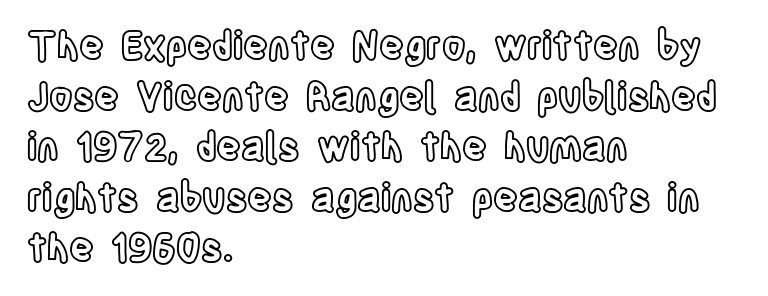
Q: Is the text italic (slanted)? A: No, it is upright.
Q: Is the text underlined? A: No.
Q: How is the paragraph aligned? A: Left-aligned.
Q: Is the spacing between letters normal or unusually wide? A: Normal.
Q: Is the spacing between lines tight, normal or loose? A: Normal.
Q: Width (condensed, normal, or wide)? A: Condensed.
Q: x-height? A: Large.
Q: Monospaced? A: No.
